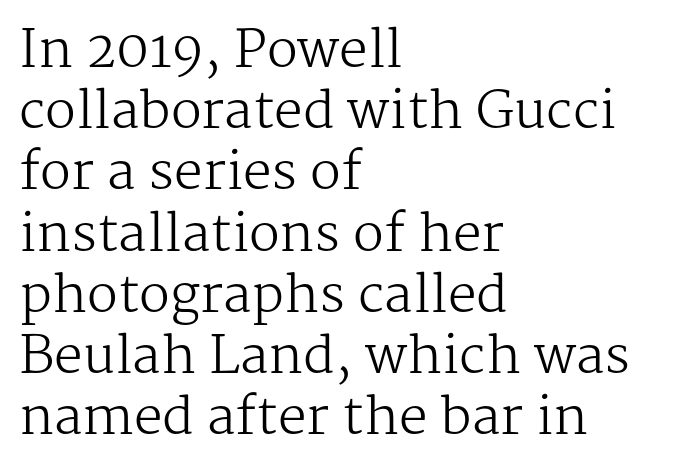
The image shows 51 px regular-weight serif type, upright; set left-aligned, line spacing 1.2x, normal letter spacing, not underlined; medium stroke contrast and a medium x-height.
